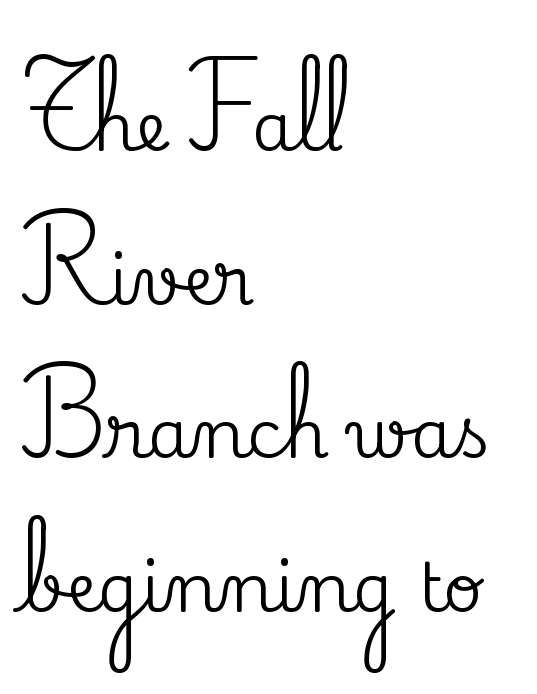
{"serif": "yes", "italic": "no", "width": "normal", "stroke_contrast": "medium", "x_height": "small", "monospaced": "no", "underline": "no", "align": "left", "line_spacing": "loose", "line_spacing_ratio": 2.26, "letter_spacing": "normal", "letter_spacing_em": 0.0, "glyph_px": 68}
